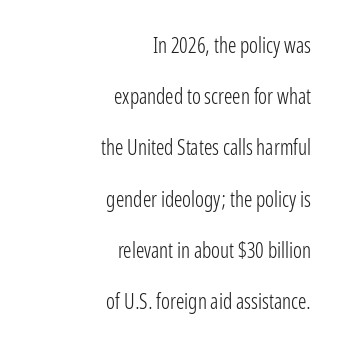
Q: Is the text bold? A: No.
Q: Is the text italic (slanted)? A: No, it is upright.
Q: Is the text underlined? A: No.
Q: How is the paragraph aligned? A: Right-aligned.
Q: Is the spacing between letters normal or unusually wide? A: Normal.
Q: Is the spacing between lines tight, normal or loose? A: Loose.
